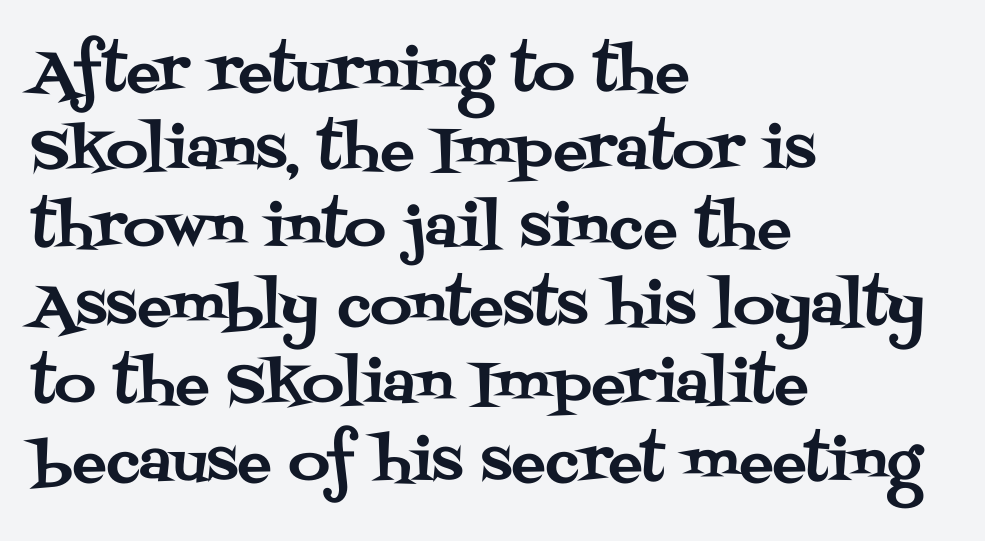
The image shows 57 px serif type, upright; set left-aligned, normal line spacing (1.37x), normal letter spacing, not underlined; medium stroke contrast and a large x-height.
